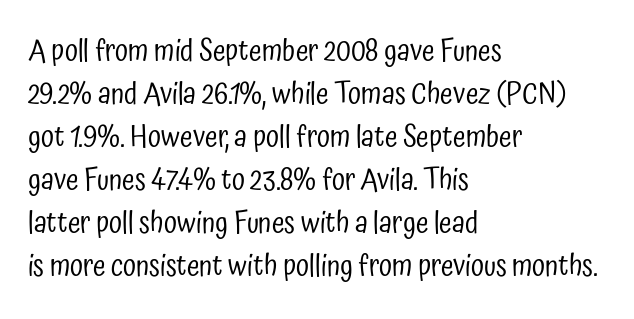
Q: Is the text bold? A: No.
Q: Is the text italic (slanted)? A: No, it is upright.
Q: Is the typeface a serif or a sans-serif typeface? A: Sans-serif.
Q: Is the text underlined? A: No.
Q: How is the paragraph aligned? A: Left-aligned.
Q: Is the spacing between letters normal or unusually wide? A: Normal.
Q: Is the spacing between lines tight, normal or loose? A: Normal.
Q: Width (condensed, normal, or wide)? A: Condensed.
Q: Stroke contrast? A: Low.
Q: x-height? A: Medium.
Q: Monospaced? A: No.
